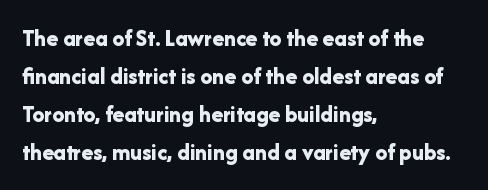
The space between consecutive lines is moderate. Alignment: flush left. The passage shown is not underscored anywhere. The type is set solid horizontally, with unmodified tracking. The characters look thick and weighty, a clear bold. Unlike italic type, these characters show no tilt at all.
